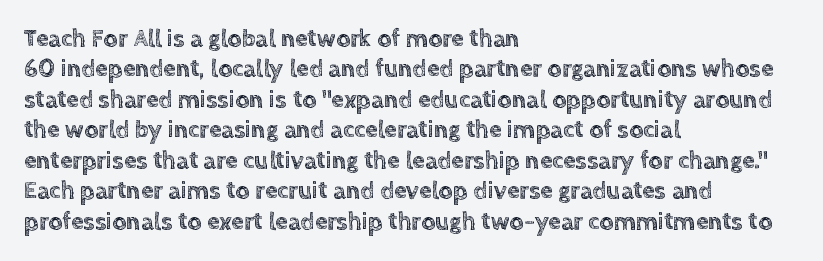
The typography opts for an upright posture over an oblique one. The letterforms sit shoulder to shoulder at normal distance. Compared with a centered layout, this one pins lines to the left instead. Descenders are the only things crossing below the line.
